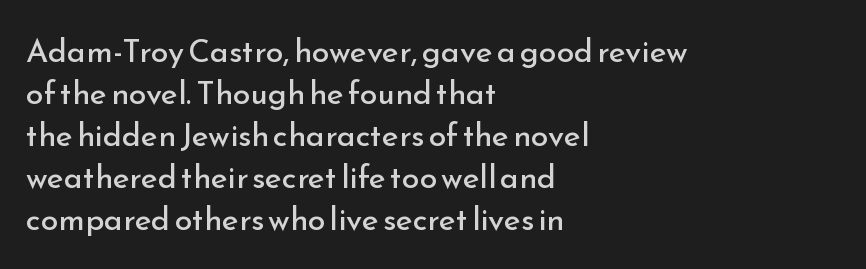
{"serif": "no", "italic": "no", "bold": "no", "weight": "regular", "width": "normal", "stroke_contrast": "low", "x_height": "small", "monospaced": "no", "underline": "no", "align": "left", "line_spacing": "normal", "line_spacing_ratio": 1.31, "letter_spacing": "normal", "letter_spacing_em": 0.0, "glyph_px": 32}
